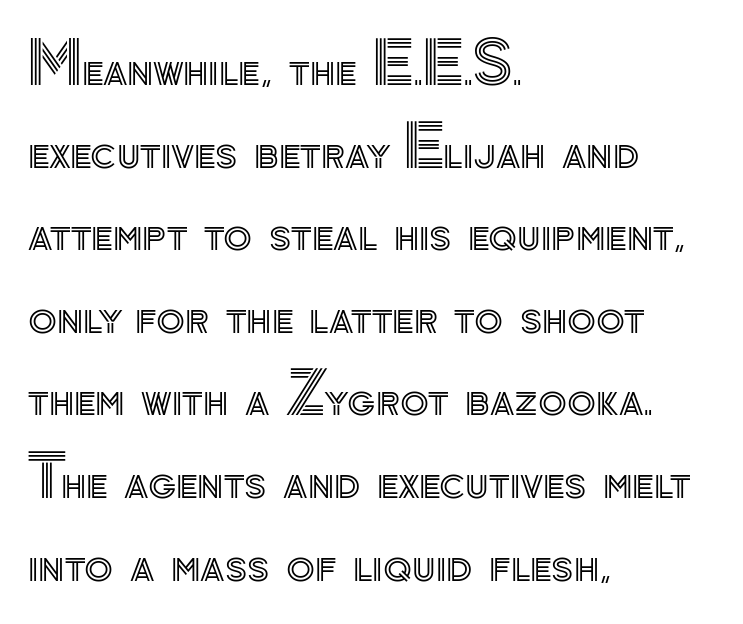
Q: Is the text italic (slanted)? A: No, it is upright.
Q: Is the text underlined? A: No.
Q: How is the paragraph aligned? A: Left-aligned.
Q: Is the spacing between letters normal or unusually wide? A: Normal.
Q: Is the spacing between lines tight, normal or loose? A: Normal.
Q: Width (condensed, normal, or wide)? A: Normal.
Q: x-height? A: Small.
Q: Monospaced? A: No.
